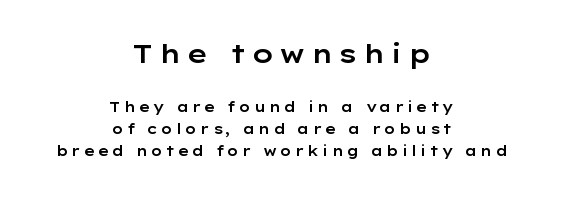
{"italic": "no", "underline": "no", "align": "center", "line_spacing": "normal", "line_spacing_ratio": 1.56, "larger_block": "first", "size_ratio": 1.86, "glyph_px": 26}
